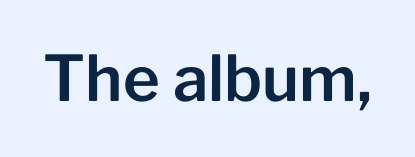
The image shows 63 px sans-serif type, upright; set normal letter spacing, not underlined; low stroke contrast and a medium x-height.
